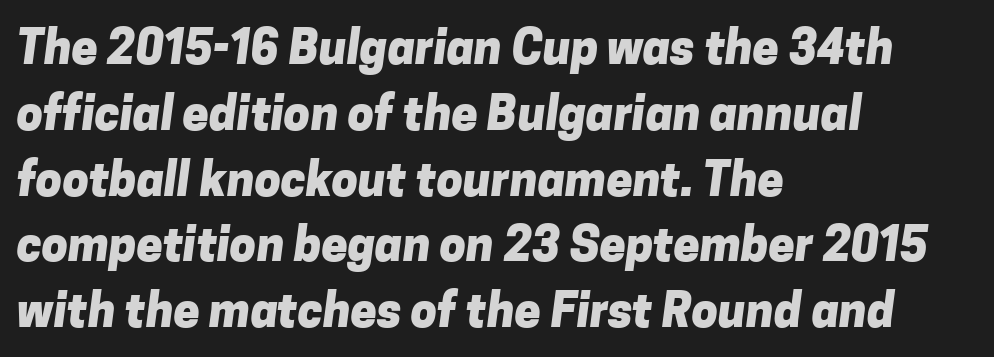
Words appear dense and cohesive because spacing is normal. Compared with typical paragraphs, the rows here are spaced about the same. Any mark beneath the type? The region is blank. Chunky letters — that's bold for sure. Think of a printed novel: that variable character pitch is what you see here. Stroke terminals: plain, sans-serif.
